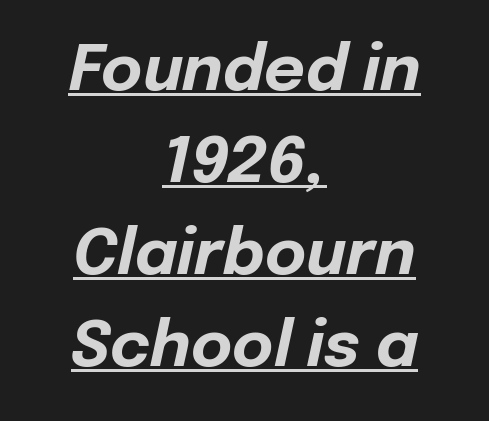
The image shows 63 px bold type, italic (leaning right); set centered, normal line spacing (1.46x), normal letter spacing, underlined; low stroke contrast and a medium x-height.
